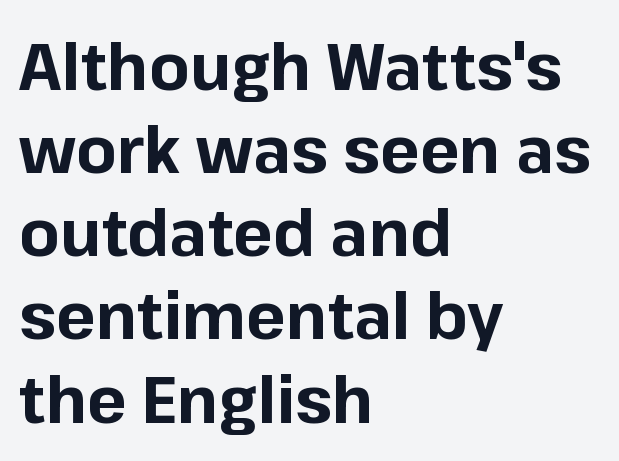
{"serif": "no", "italic": "no", "bold": "yes", "weight": "bold", "width": "normal", "stroke_contrast": "low", "x_height": "medium", "monospaced": "no", "underline": "no", "align": "left", "line_spacing": "normal", "line_spacing_ratio": 1.26, "letter_spacing": "normal", "letter_spacing_em": 0.0, "glyph_px": 66}
